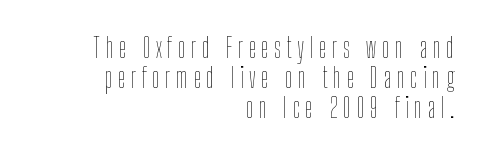
Descenders hang freely into open space. If you drew a ruler down the right edge, every line would touch it. A roman cut, with each character standing at attention. The strokes are not fattened; the text isn't bold.
